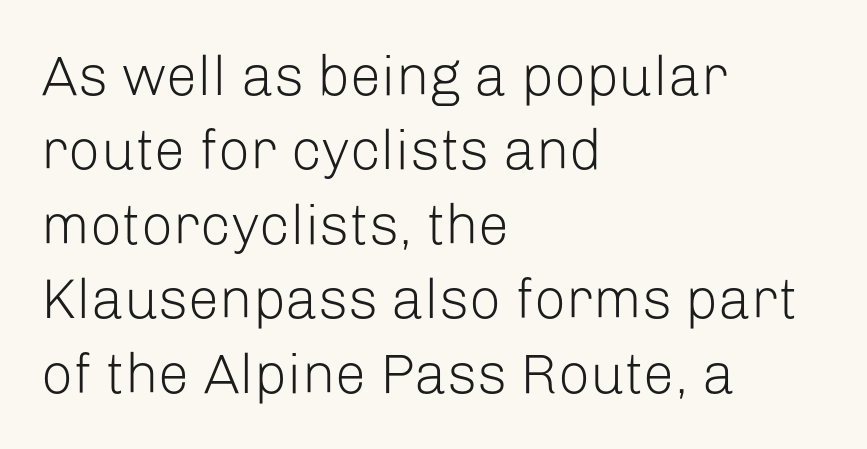
The image shows 56 px light sans-serif type, upright; set left-aligned, normal line spacing (1.33x), normal letter spacing, not underlined; low stroke contrast and a medium x-height.
